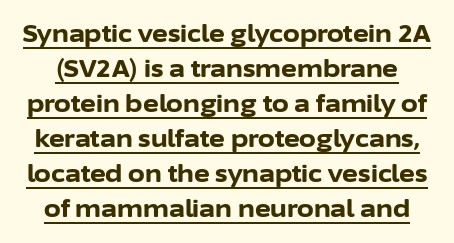
Q: Is the text bold? A: Yes.
Q: Is the text italic (slanted)? A: No, it is upright.
Q: Is the text underlined? A: Yes.
Q: Is the spacing between letters normal or unusually wide? A: Normal.
Q: Is the spacing between lines tight, normal or loose? A: Normal.
